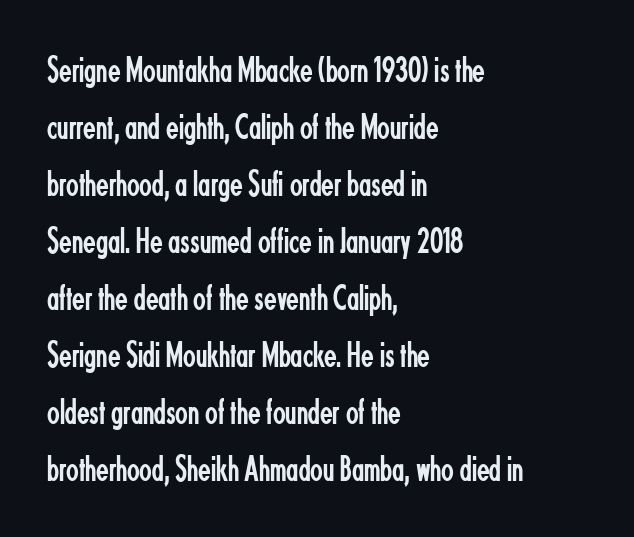
The image shows 37 px regular-weight, condensed sans-serif type, upright; set left-aligned, normal line spacing (1.54x), normal letter spacing, not underlined; low stroke contrast and a small x-height.
